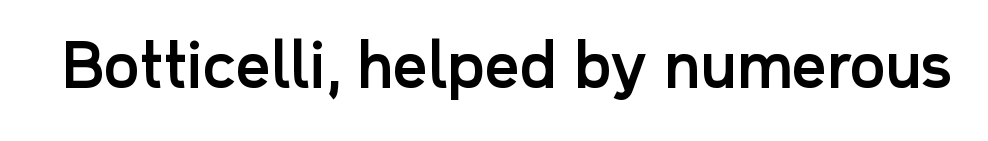
{"serif": "no", "italic": "no", "width": "normal", "stroke_contrast": "low", "x_height": "medium", "monospaced": "no", "underline": "no", "letter_spacing": "normal", "letter_spacing_em": 0.0, "glyph_px": 61}
